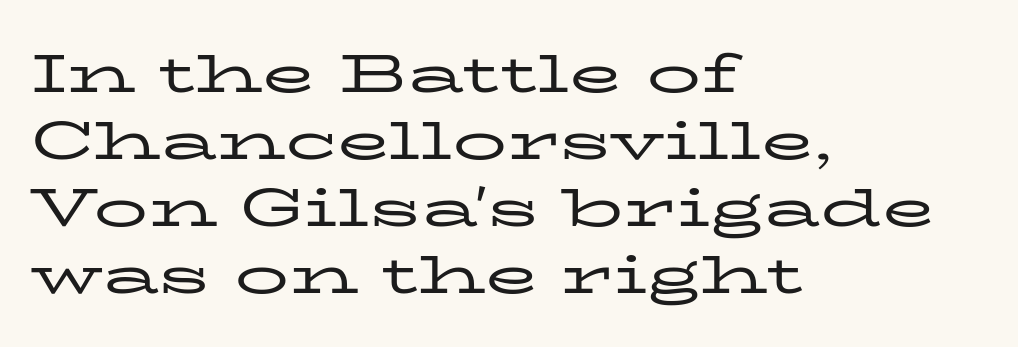
The image shows 54 px regular-weight, wide serif type, upright; set left-aligned, line spacing 1.24x, normal letter spacing, not underlined; low stroke contrast and a medium x-height.
